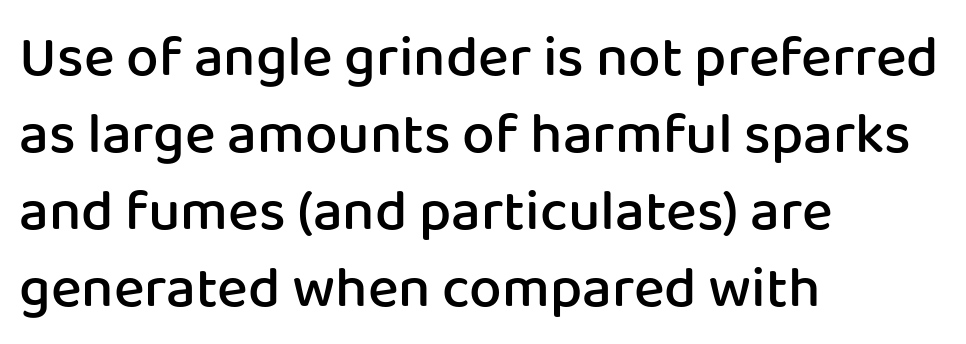
The image shows 58 px semibold sans-serif type, upright; set left-aligned, normal line spacing (1.33x), normal letter spacing, not underlined; low stroke contrast and a medium x-height.
